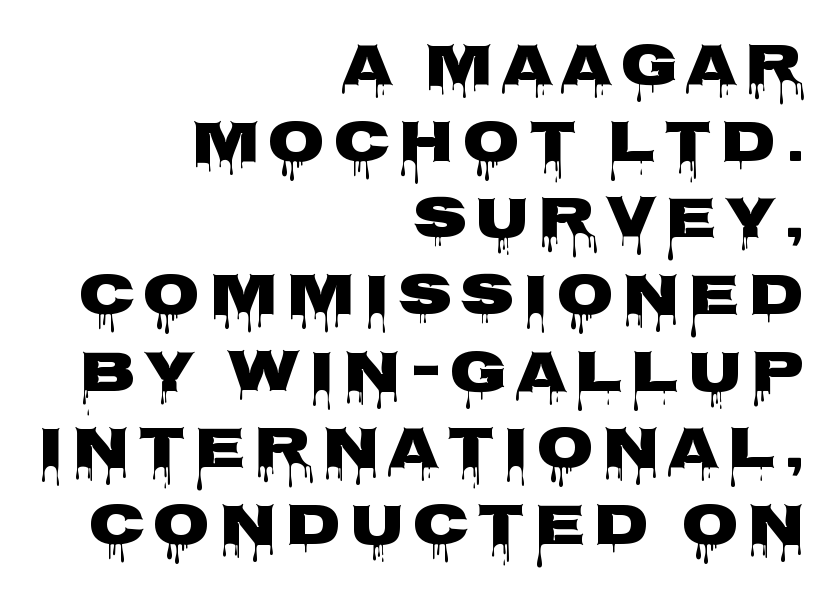
The image shows 59 px heavy, wide sans-serif type, upright; set right-aligned, normal line spacing (1.3x), not underlined; low stroke contrast and a large x-height.
